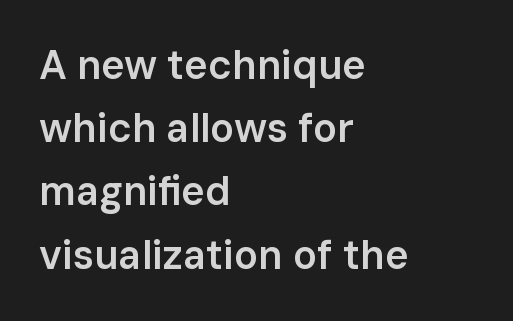
Q: Is the text bold? A: Semi-bold.
Q: Is the text italic (slanted)? A: No, it is upright.
Q: Is the typeface a serif or a sans-serif typeface? A: Sans-serif.
Q: Is the text underlined? A: No.
Q: How is the paragraph aligned? A: Left-aligned.
Q: Is the spacing between letters normal or unusually wide? A: Normal.
Q: Is the spacing between lines tight, normal or loose? A: Normal.
Q: Width (condensed, normal, or wide)? A: Normal.
Q: Stroke contrast? A: Low.
Q: x-height? A: Medium.
Q: Monospaced? A: No.
